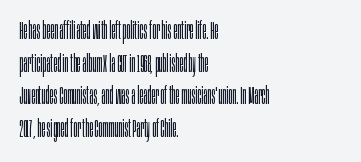
Q: Is the text bold? A: No.
Q: Is the text italic (slanted)? A: No, it is upright.
Q: Is the text underlined? A: No.
Q: How is the paragraph aligned? A: Left-aligned.
Q: Is the spacing between letters normal or unusually wide? A: Normal.
Q: Is the spacing between lines tight, normal or loose? A: Normal.
